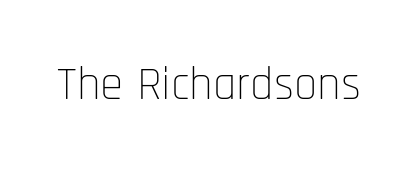
The image shows 47 px thin, condensed sans-serif type, upright; set normal letter spacing, not underlined; low stroke contrast and a large x-height.
